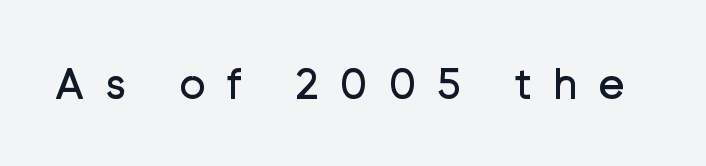
The glyphs in this specimen are sans serif. Anything drawn beneath the words? Only blank space. If you drew a line through each stem, it would be perfectly vertical. Words appear elongated and porous because spacing is wide. No letter is thick-stroked: the sample isn't bold.
